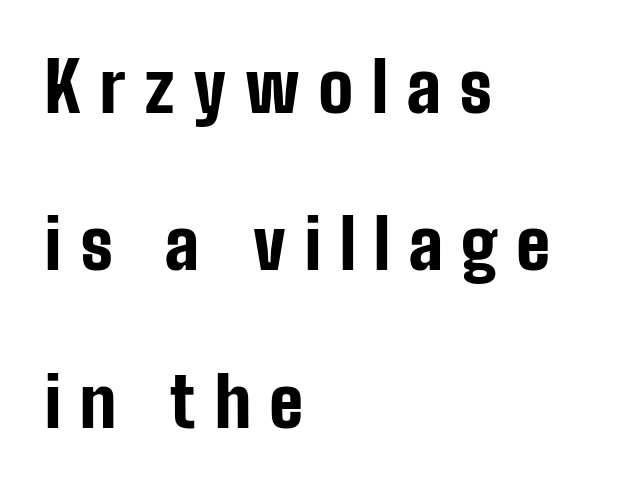
{"serif": "no", "italic": "no", "bold": "yes", "weight": "bold", "width": "condensed", "stroke_contrast": "low", "x_height": "medium", "monospaced": "no", "underline": "no", "align": "left", "line_spacing": "loose", "line_spacing_ratio": 2.28, "letter_spacing": "wide", "letter_spacing_em": 0.27, "glyph_px": 69}
